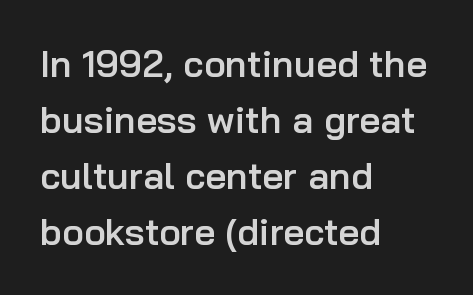
Q: Is the text bold? A: Semi-bold.
Q: Is the text italic (slanted)? A: No, it is upright.
Q: Is the typeface a serif or a sans-serif typeface? A: Sans-serif.
Q: Is the text underlined? A: No.
Q: How is the paragraph aligned? A: Left-aligned.
Q: Is the spacing between letters normal or unusually wide? A: Normal.
Q: Is the spacing between lines tight, normal or loose? A: Normal.
Q: Width (condensed, normal, or wide)? A: Normal.
Q: Stroke contrast? A: Low.
Q: x-height? A: Medium.
Q: Monospaced? A: No.
